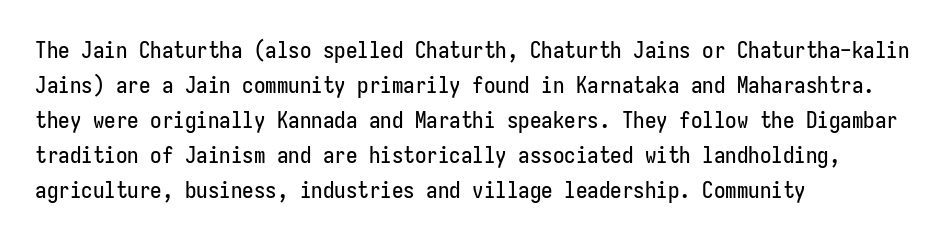
{"italic": "no", "underline": "no", "align": "left", "line_spacing": "normal", "line_spacing_ratio": 1.52, "letter_spacing": "normal", "letter_spacing_em": 0.0, "glyph_px": 23}
